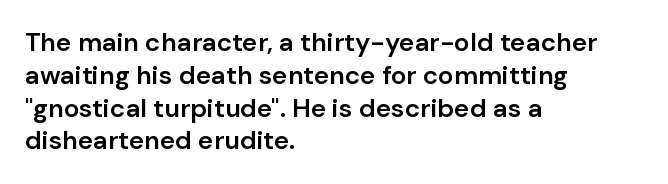
The image shows 26 px text type, upright; set left-aligned, normal line spacing (1.26x), normal letter spacing, not underlined.
